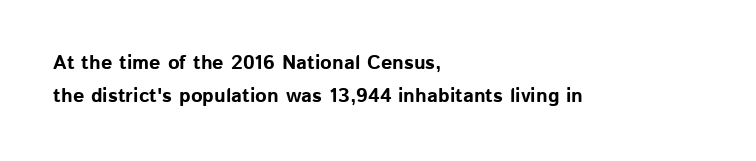
Q: Is the text bold? A: Yes.
Q: Is the text italic (slanted)? A: No, it is upright.
Q: Is the text underlined? A: No.
Q: How is the paragraph aligned? A: Left-aligned.
Q: Is the spacing between letters normal or unusually wide? A: Normal.
Q: Is the spacing between lines tight, normal or loose? A: Normal.
